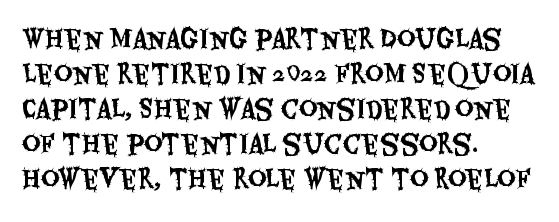
The rendering uses a moderate line-height, typical for paragraphs. A typesetter would call this zero additional tracking. Teacher's note: observe the even left margin — that is flush-left alignment. The string is rendered with underlining switched off. Posture: straight, roman, zero tilt.
